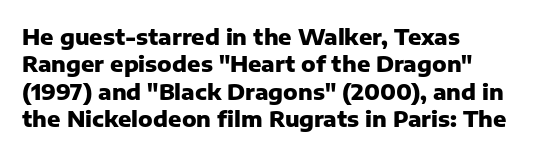
Only glyphs here, with clear space below each row. The type sits square on the baseline with zero lean. Short note: letters normally spaced. Summary of vertical rhythm: regular, with standard interline spacing. Thick stems and heavy bowls — unmistakably bold. Short and long lines alike share a common starting point at left.
